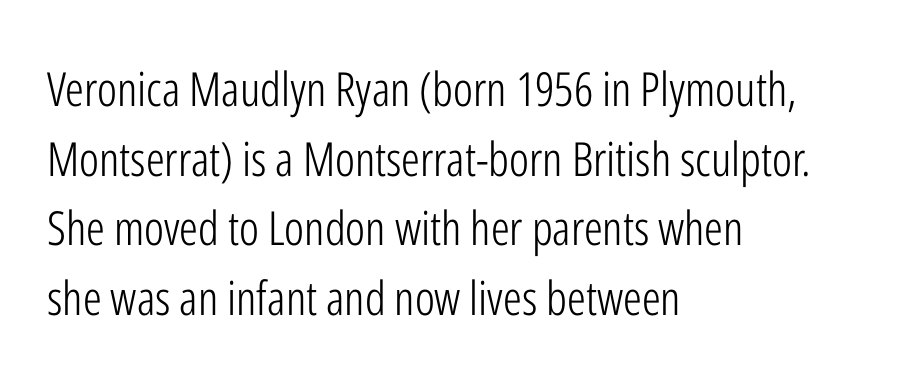
The image shows 47 px light, condensed sans-serif type, upright; set left-aligned, normal line spacing (1.48x), normal letter spacing, not underlined; low stroke contrast and a medium x-height.
